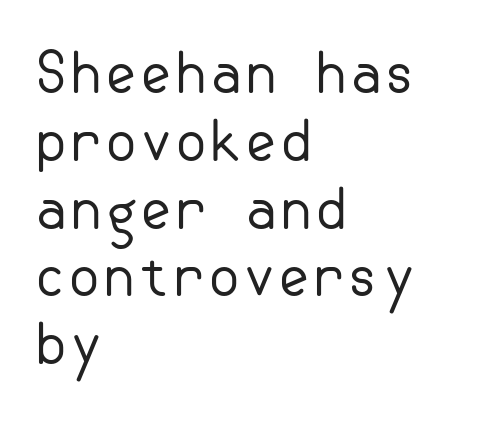
{"serif": "no", "italic": "no", "bold": "no", "weight": "regular", "width": "normal", "stroke_contrast": "low", "x_height": "small", "underline": "no", "align": "left", "line_spacing_ratio": 1.21, "letter_spacing": "normal", "letter_spacing_em": 0.0, "glyph_px": 56}
